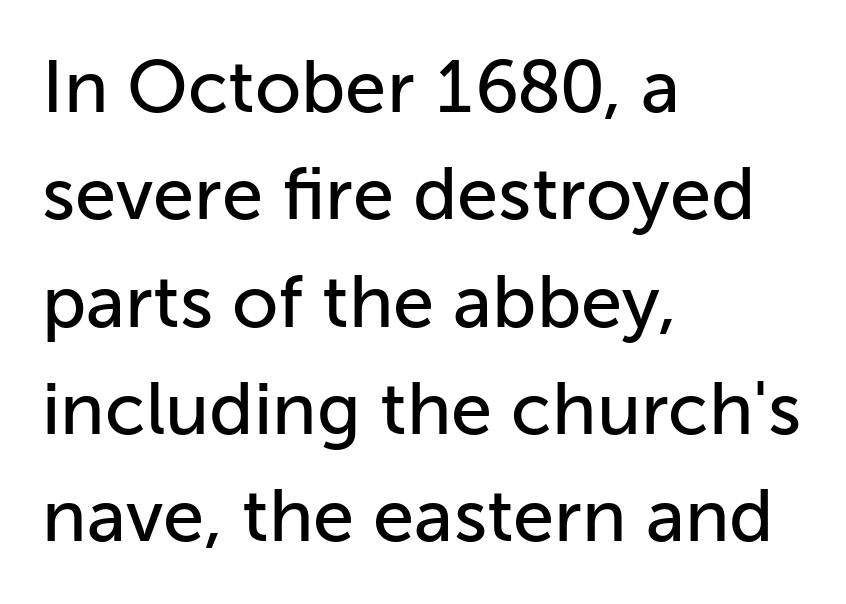
The image shows 74 px sans-serif type, upright; set left-aligned, normal line spacing (1.45x), normal letter spacing, not underlined; low stroke contrast and a medium x-height.
